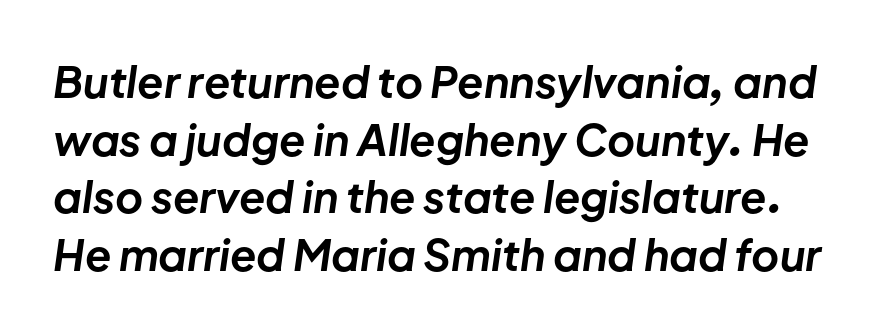
The image shows 43 px bold type, italic (leaning right); set normal line spacing (1.34x), normal letter spacing, not underlined; low stroke contrast and a medium x-height.
